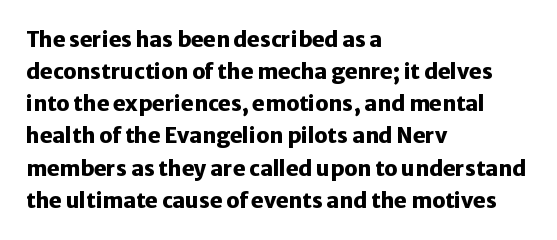
{"italic": "no", "bold": "yes", "underline": "no", "align": "left", "line_spacing": "normal", "line_spacing_ratio": 1.53, "letter_spacing": "normal", "letter_spacing_em": 0.0, "glyph_px": 21}
